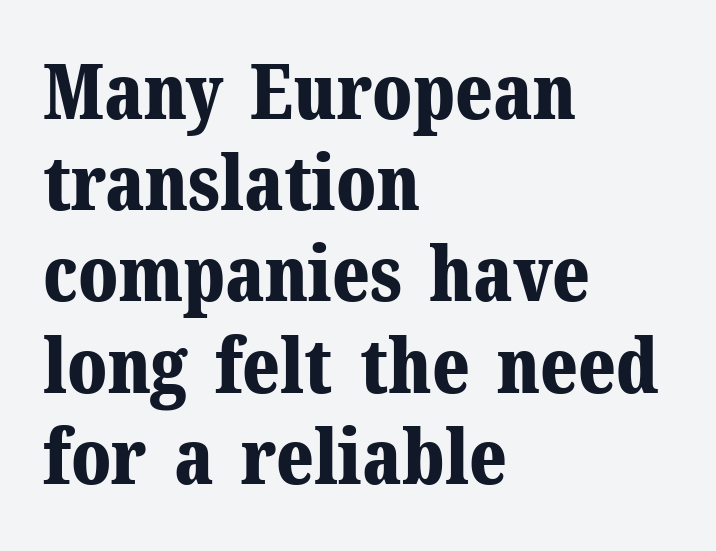
The image shows 76 px bold serif type, upright; set left-aligned, line spacing 1.2x, normal letter spacing, not underlined; medium stroke contrast and a medium x-height.
